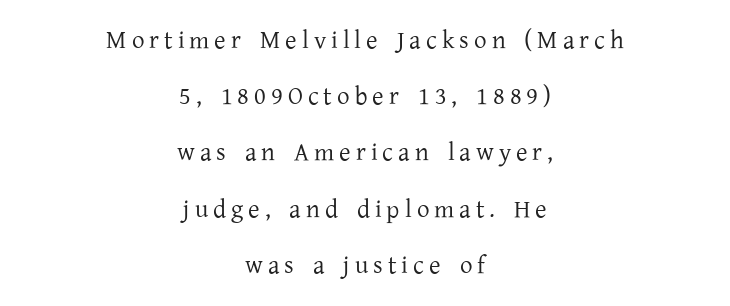
Compared with a flush-left layout, this one balances lines on the center instead. The type is letterspaced generously, with wide tracking. Is this a heavy cut? Hardly; it is regular or lighter. Rows of type keep a wide berth in the vertical direction.
